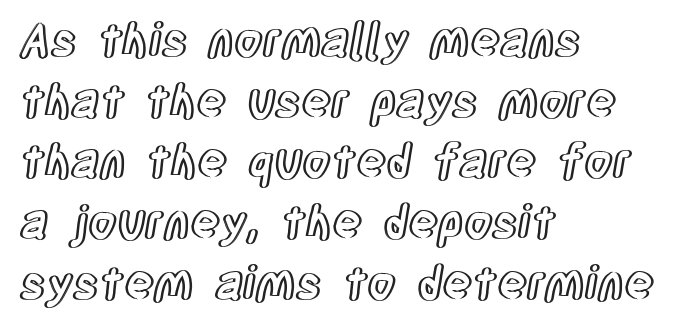
Short and long lines alike share a common starting point at left. Is the letter spacing exaggerated? No — it looks like the ordinary default. Baseline-to-baseline distance is the conventional proportion of letter height. Note the varied advance widths — an 'i' is clearly narrower than an 'm'. The strip under each line holds only bare page.
